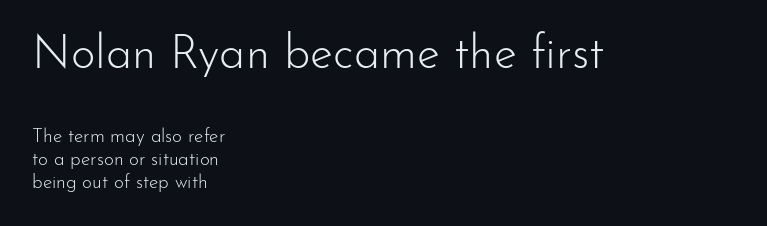
This sample has the flowing, uneven cadence of proportional lettering. The letters stand straight up with perfectly vertical stems. A typesetter would label this face a sans. Each row of text sits above clean, open space.
